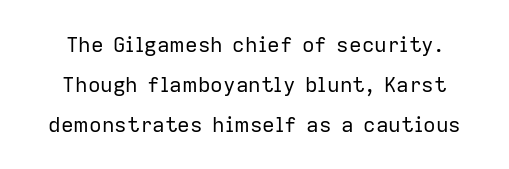
Stroke thickness stays within the range of a standard reading face or lighter. Nothing unusual about the tracking: characters are spaced as the font intends. Widely set lines give the paragraph a tall, airy silhouette. Unlike italic type, these characters show no tilt at all. Unmarked baselines from the first word to the last.
